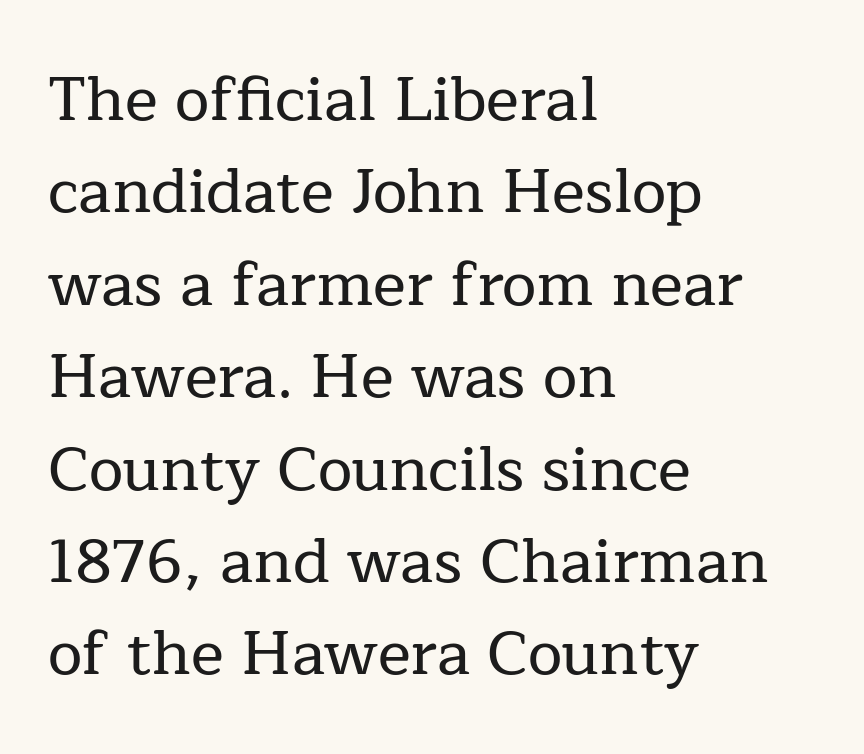
The typesetter chose a ragged-right arrangement here. The rendering uses natural spacing where letterforms have individual widths. Every character sits straight up, as roman type does. The gap between lines stays unmarked. The letterforms sit shoulder to shoulder at normal distance. If you measured baseline to baseline, you'd find a middling distance.
